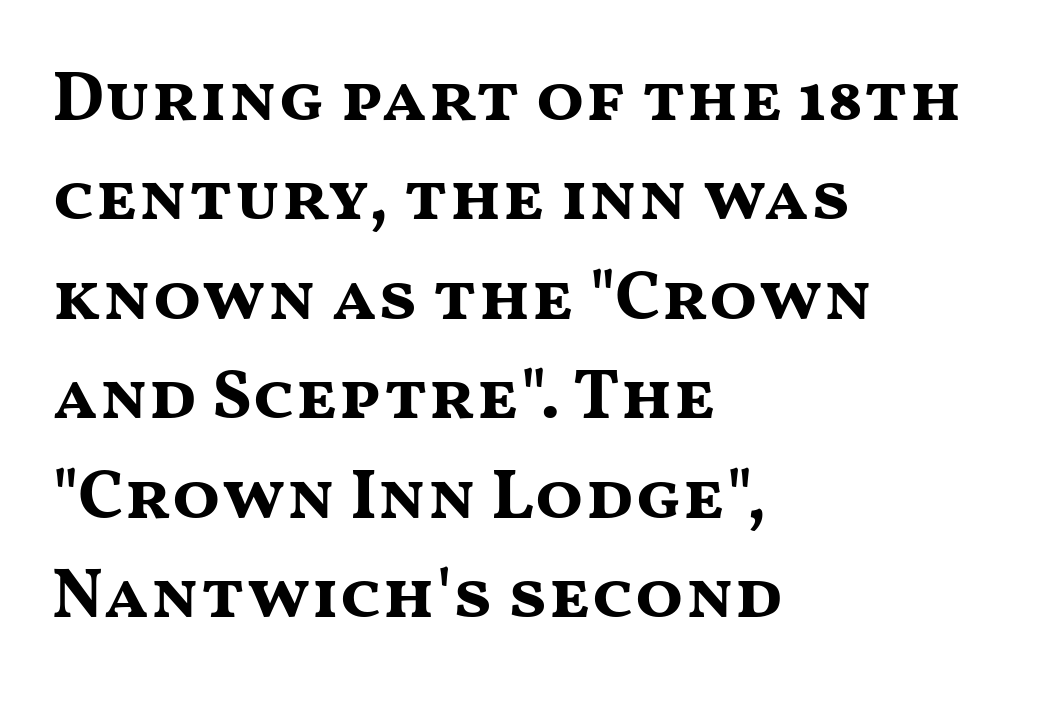
Default kerning and tracking; the words read as compact shapes. Teacher's note: observe the even left margin — that is flush-left alignment. Unmarked baselines from the first word to the last. This is the regular roman posture of the typeface. Do the characters align in a grid? No, the font is proportional. The face used here has the dense, thick strokes of a bold.
